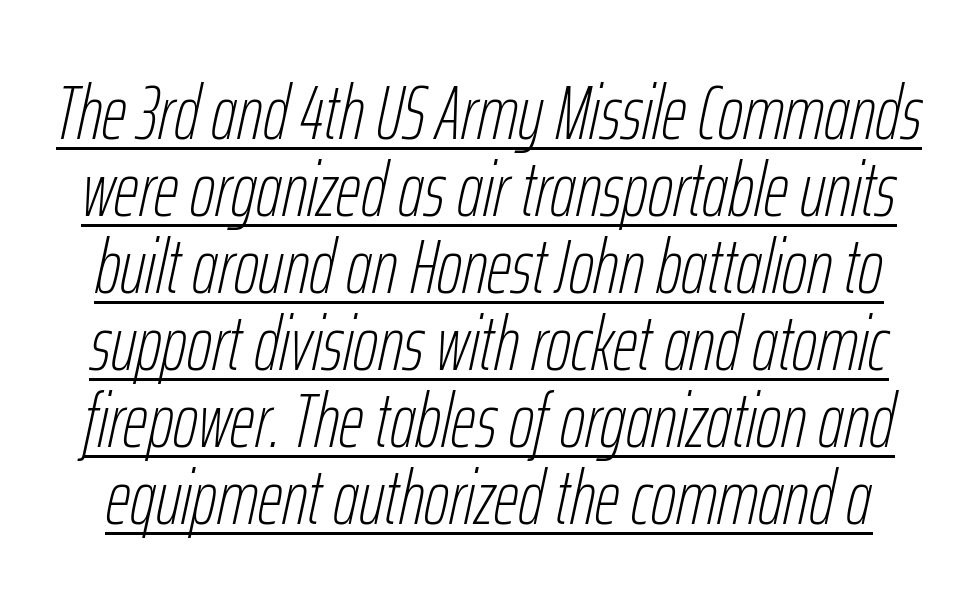
The image shows 77 px thin, condensed type, italic (leaning right); set tight line spacing (1.0x), normal letter spacing, underlined; low stroke contrast and a medium x-height.
